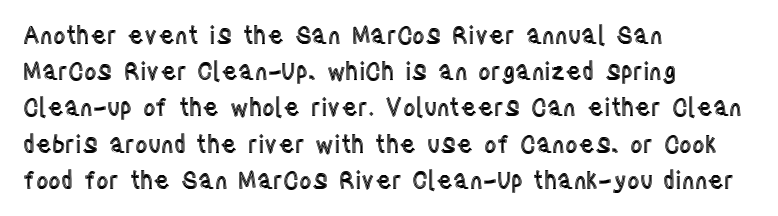
The image shows 24 px text type, upright; set left-aligned, normal line spacing (1.51x), normal letter spacing, not underlined.
